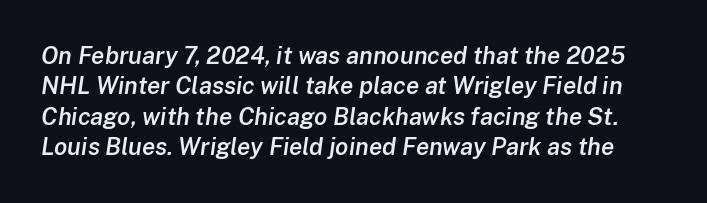
The image shows 24 px text type, italic (leaning right); set normal line spacing (1.27x), normal letter spacing, not underlined.
